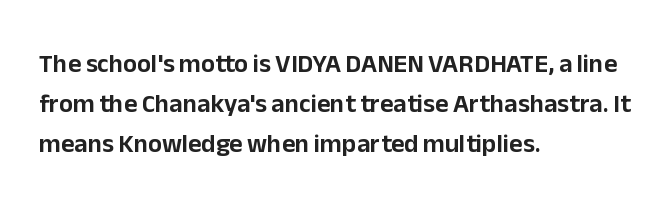
{"italic": "no", "underline": "no", "align": "left", "line_spacing": "normal", "line_spacing_ratio": 1.53, "letter_spacing": "normal", "letter_spacing_em": 0.0, "glyph_px": 26}
